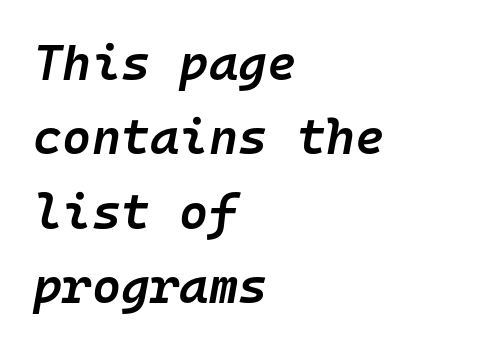
{"italic": "yes", "lean": "right", "slant_degrees": 10, "bold": "semi", "weight": "semibold", "width": "normal", "stroke_contrast": "low", "x_height": "medium", "monospaced": "yes", "underline": "no", "align": "left", "line_spacing": "normal", "line_spacing_ratio": 1.49, "letter_spacing": "normal", "letter_spacing_em": 0.0, "glyph_px": 50}
